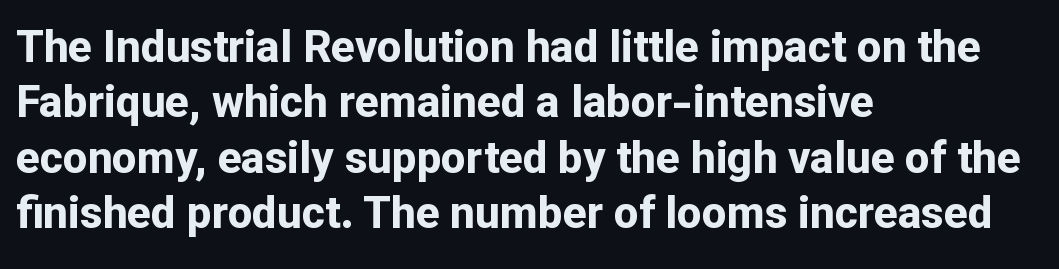
{"serif": "no", "italic": "no", "bold": "yes", "weight": "bold", "width": "normal", "stroke_contrast": "low", "x_height": "medium", "monospaced": "no", "underline": "no", "align": "left", "line_spacing": "normal", "line_spacing_ratio": 1.26, "letter_spacing": "normal", "letter_spacing_em": 0.0, "glyph_px": 44}
